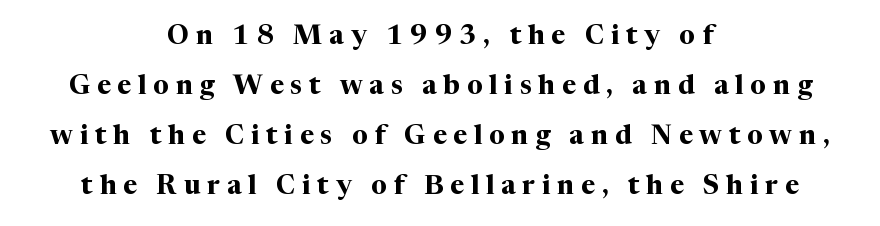
{"italic": "no", "bold": "yes", "underline": "no", "align": "center", "line_spacing_ratio": 1.85, "letter_spacing": "wide", "letter_spacing_em": 0.25, "glyph_px": 27}
